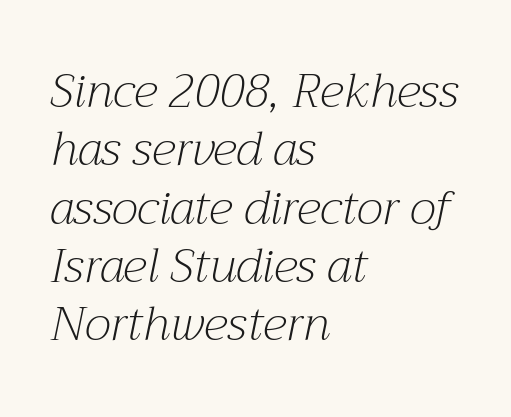
{"serif": "yes", "italic": "yes", "lean": "right", "slant_degrees": 12, "bold": "no", "weight": "light", "width": "normal", "stroke_contrast": "medium", "x_height": "medium", "monospaced": "no", "underline": "no", "align": "left", "line_spacing_ratio": 1.24, "letter_spacing": "normal", "letter_spacing_em": 0.0, "glyph_px": 47}
